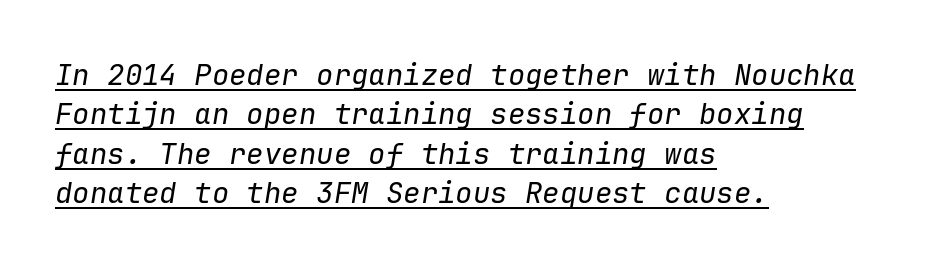
Which margin do the lines hug? The left one — the right edge is uneven. The specimen reads as italic at a glance. Think of a typewriter: that constant character pitch is what you see here. The rendered words wear a rule along their underside. The line texture is even and compact thanks to regular tracking. These glyphs show unthickened strokes, regular width or finer.
